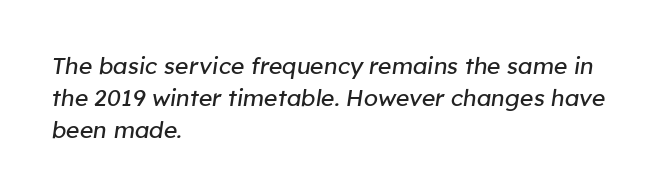
{"italic": "yes", "lean": "right", "slant_degrees": 8, "bold": "no", "underline": "no", "align": "left", "line_spacing": "normal", "line_spacing_ratio": 1.4, "letter_spacing": "normal", "letter_spacing_em": 0.0, "glyph_px": 23}
